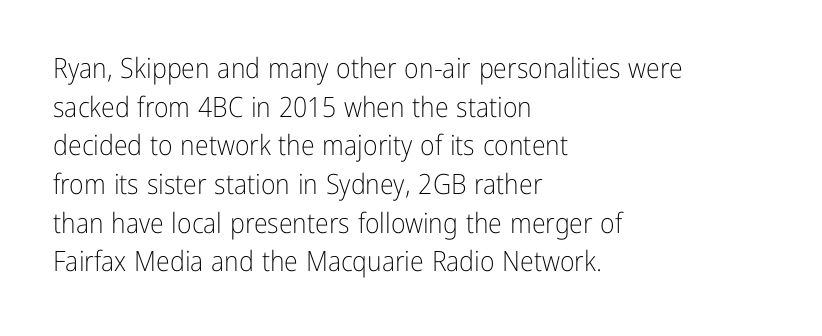
{"serif": "no", "italic": "no", "bold": "no", "weight": "light", "width": "condensed", "stroke_contrast": "low", "x_height": "medium", "monospaced": "no", "underline": "no", "align": "left", "line_spacing": "normal", "line_spacing_ratio": 1.38, "letter_spacing": "normal", "letter_spacing_em": 0.0, "glyph_px": 28}
